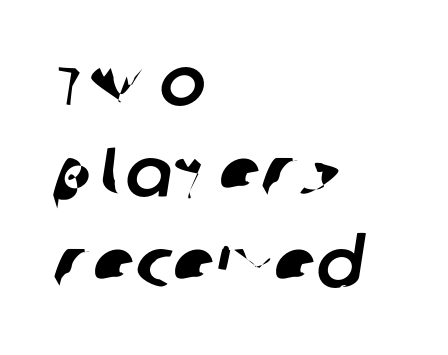
The image shows 69 px sans-serif type; set left-aligned, normal line spacing (1.32x), normal letter spacing, not underlined; low stroke contrast and a large x-height.
